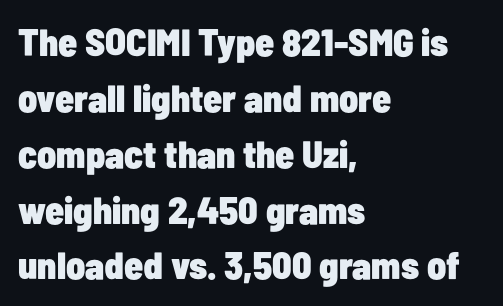
Nope, not italic — everything's standing straight. These lines are composed in type without serifs. These lines are rendered in a variable-pitch font. These lines carry a lot of weight — the face is fully bold. Which margin do the lines hug? The left one — the right edge is uneven.
